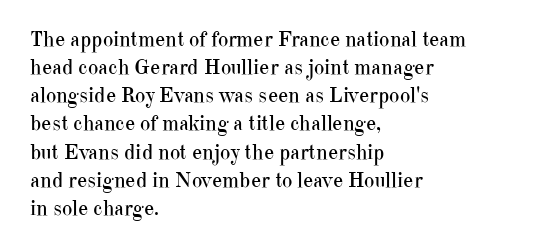
Q: Is the text bold? A: No.
Q: Is the text italic (slanted)? A: No, it is upright.
Q: Is the text underlined? A: No.
Q: How is the paragraph aligned? A: Left-aligned.
Q: Is the spacing between letters normal or unusually wide? A: Normal.
Q: Is the spacing between lines tight, normal or loose? A: Normal.
